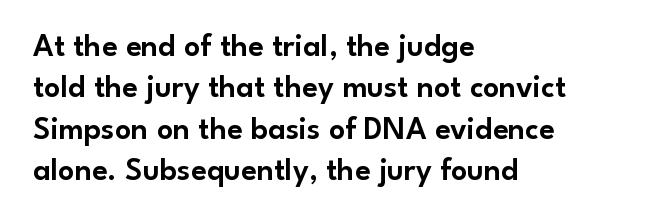
Q: Is the text italic (slanted)? A: No, it is upright.
Q: Is the typeface a serif or a sans-serif typeface? A: Sans-serif.
Q: Is the text underlined? A: No.
Q: How is the paragraph aligned? A: Left-aligned.
Q: Is the spacing between letters normal or unusually wide? A: Normal.
Q: Is the spacing between lines tight, normal or loose? A: Normal.
Q: Width (condensed, normal, or wide)? A: Normal.
Q: Stroke contrast? A: Low.
Q: x-height? A: Small.
Q: Monospaced? A: No.
